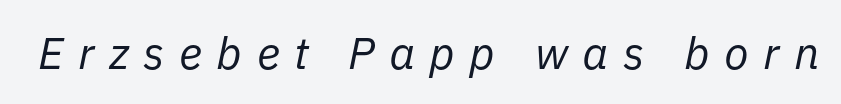
Q: Is the text bold? A: No.
Q: Is the text italic (slanted)? A: Yes, it leans right by about 11 degrees.
Q: Is the text underlined? A: No.
Q: Is the spacing between letters normal or unusually wide? A: Unusually wide.
Q: Width (condensed, normal, or wide)? A: Normal.
Q: Stroke contrast? A: Low.
Q: x-height? A: Medium.
Q: Monospaced? A: No.
